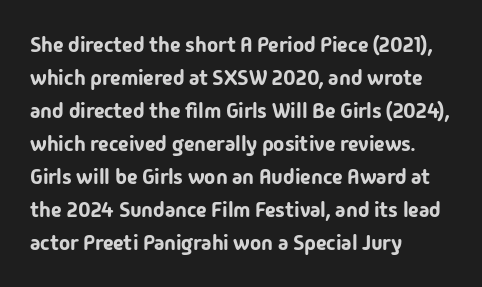
Do the letters lean? They stand straight. You could call the tracking neutral — neither tight nor loose. The passage shown is not underscored anywhere. The ragged edge is on the right, which tells us the setting is flush left. Students, observe: this is what conventionally led text looks like.
